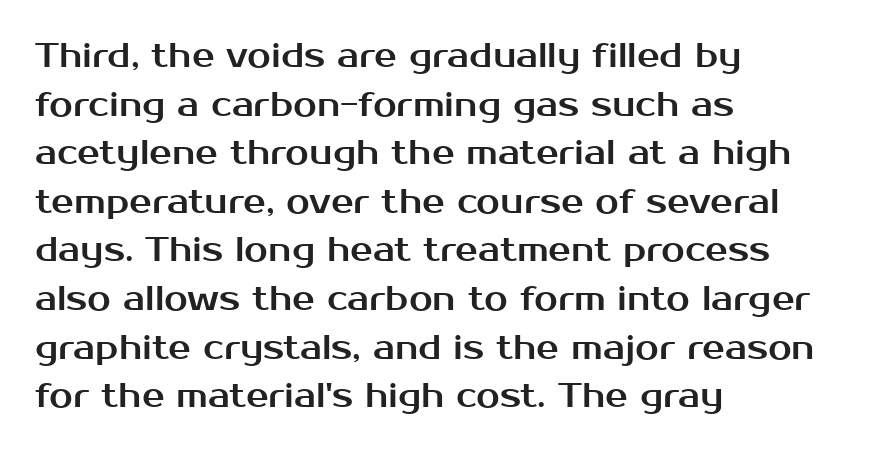
Lines of text with bare space underneath. Is there much room between lines? A standard amount, neither cramped nor airy. Characters remain perfectly vertical along every line. What kind of face is this? One without serifs — a sans. The rag falls on the right side of this text block.
